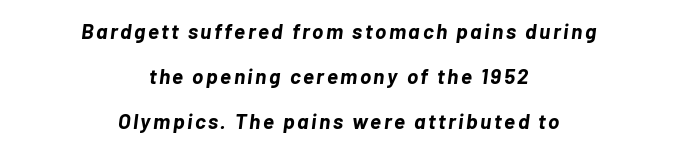
The image shows 21 px bold type, italic (leaning right); set centered, loose line spacing (2.14x), not underlined.
